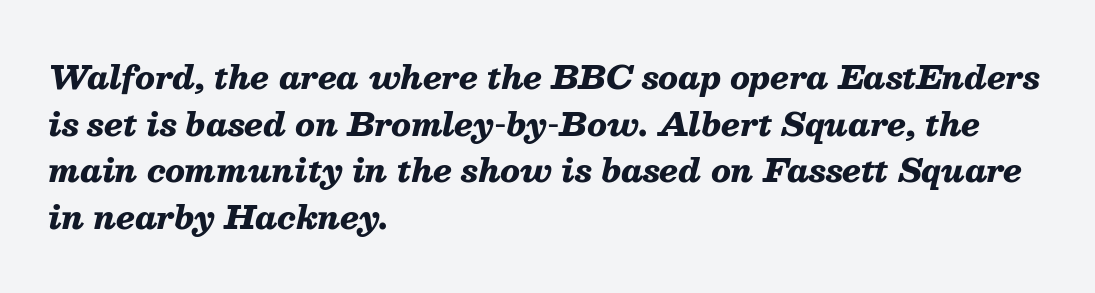
This rendering features lettering with no underline. Slanted lettering throughout. Bold? Absolutely — the strokes are thick and heavy. The lines in this sample share a left origin and differ only in where they stop.
